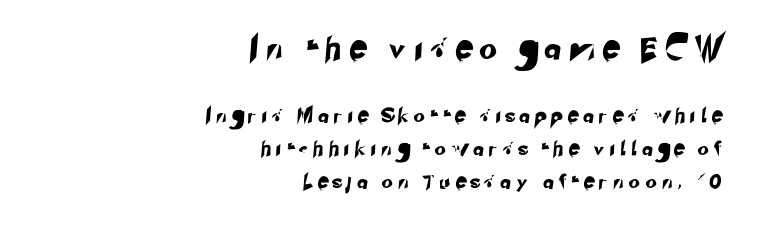
The image shows 22 px text type; set right-aligned, loose line spacing (2.37x), unusually wide letter spacing (+0.49 em), not underlined; the first (top) block is 1.57x larger.
